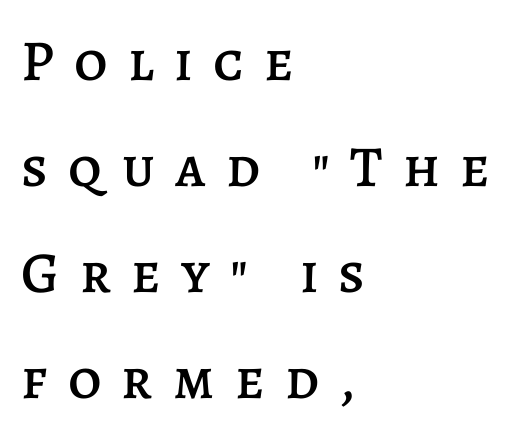
The image shows 58 px text type, upright; set left-aligned, line spacing 1.83x, unusually wide letter spacing (+0.35 em), not underlined; low stroke contrast and a large x-height.
